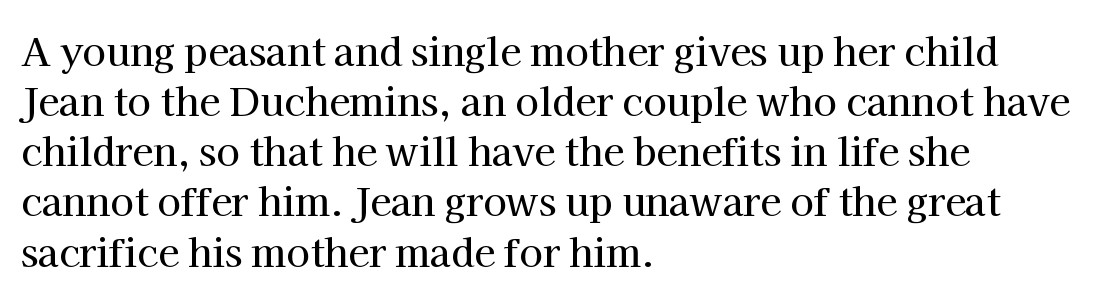
Q: Is the text italic (slanted)? A: No, it is upright.
Q: Is the typeface a serif or a sans-serif typeface? A: Serif.
Q: Is the text underlined? A: No.
Q: How is the paragraph aligned? A: Left-aligned.
Q: Is the spacing between letters normal or unusually wide? A: Normal.
Q: Is the spacing between lines tight, normal or loose? A: Normal.
Q: Width (condensed, normal, or wide)? A: Normal.
Q: Stroke contrast? A: High.
Q: x-height? A: Medium.
Q: Monospaced? A: No.
